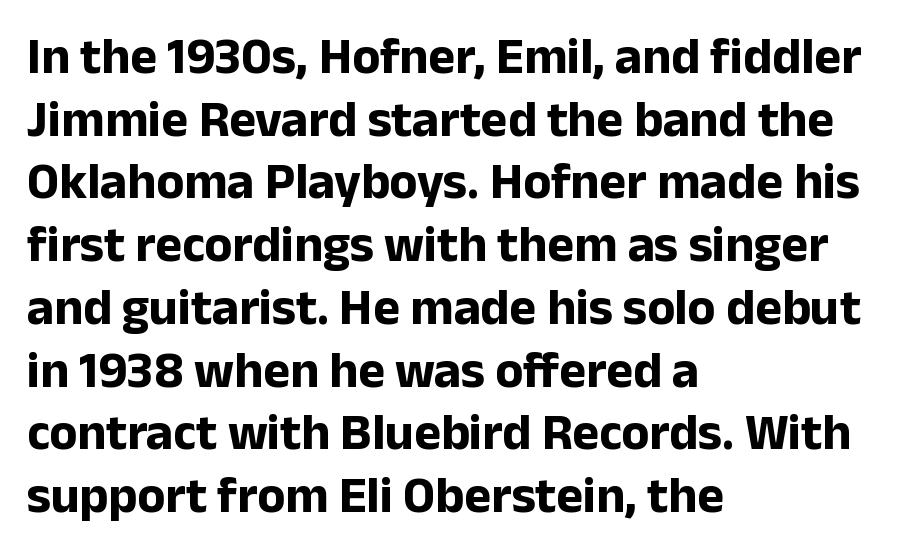
Summary of weight: heavy, a full bold. Check where the strokes stop: nothing finishes them off — pure sans. Letter spacing: default. Each line starts at the same left margin while the right side varies. Nope, not italic — everything's standing straight. These lines are rendered in a variable-pitch font.
